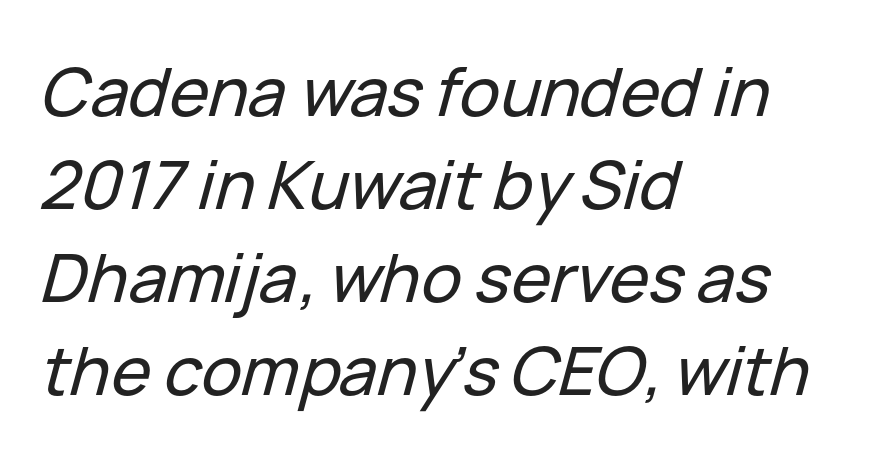
Q: Is the text italic (slanted)? A: Yes, it leans right by about 15 degrees.
Q: Is the text underlined? A: No.
Q: How is the paragraph aligned? A: Left-aligned.
Q: Is the spacing between letters normal or unusually wide? A: Normal.
Q: Is the spacing between lines tight, normal or loose? A: Normal.
Q: Width (condensed, normal, or wide)? A: Normal.
Q: Stroke contrast? A: Low.
Q: x-height? A: Medium.
Q: Monospaced? A: No.
